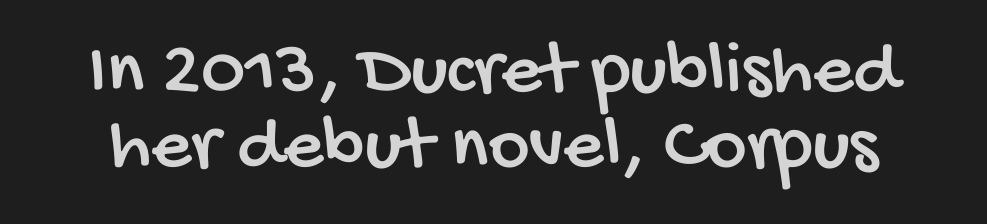
{"serif": "no", "width": "condensed", "stroke_contrast": "low", "x_height": "large", "monospaced": "no", "underline": "no", "line_spacing": "tight", "line_spacing_ratio": 0.96, "letter_spacing": "normal", "letter_spacing_em": 0.0, "glyph_px": 78}
